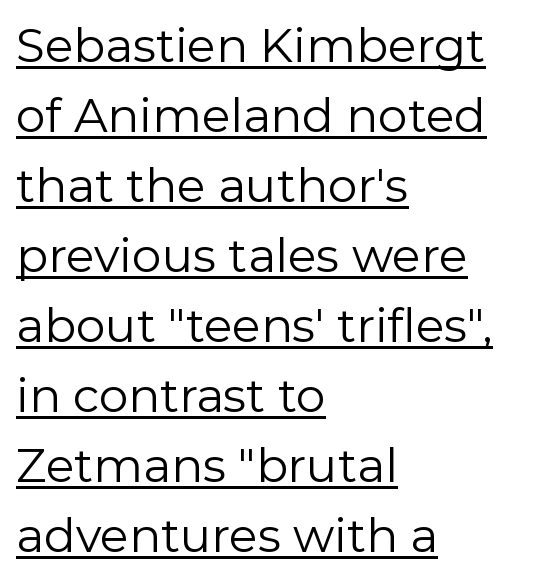
The image shows 47 px regular-weight sans-serif type, upright; set left-aligned, normal line spacing (1.49x), normal letter spacing, underlined; low stroke contrast and a medium x-height.
